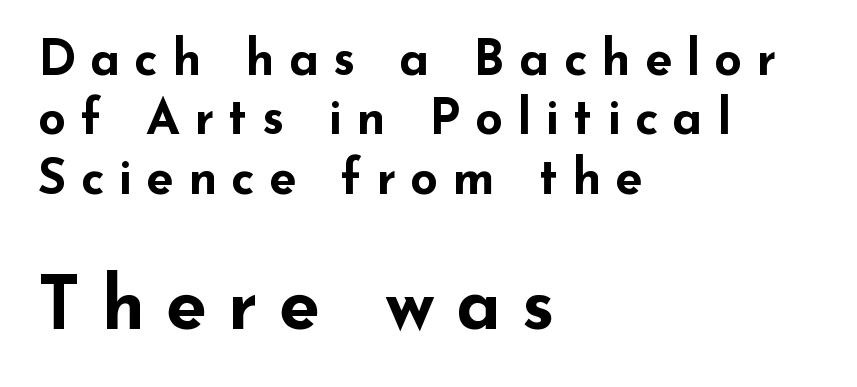
The image shows 73 px bold, wide sans-serif type, upright; set left-aligned, line spacing 1.21x, unusually wide letter spacing (+0.29 em), not underlined; the second (bottom) block is 1.49x larger; low stroke contrast and a small x-height.
